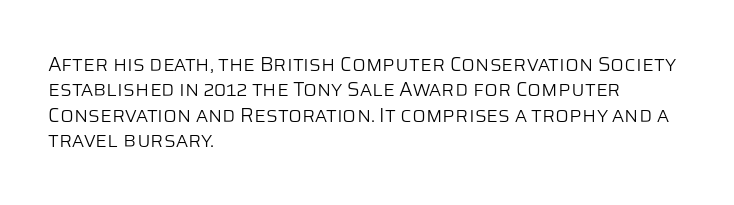
Q: Is the text bold? A: No.
Q: Is the text italic (slanted)? A: No, it is upright.
Q: Is the text underlined? A: No.
Q: How is the paragraph aligned? A: Left-aligned.
Q: Is the spacing between letters normal or unusually wide? A: Normal.
Q: Is the spacing between lines tight, normal or loose? A: Normal.
